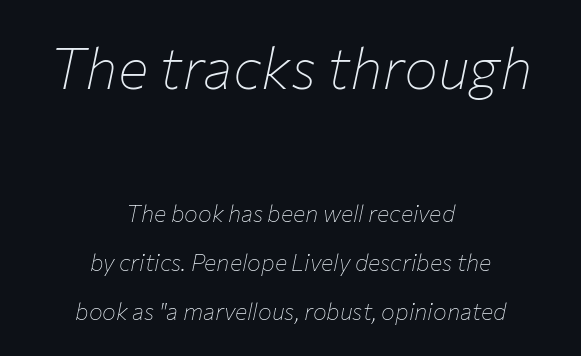
{"italic": "yes", "lean": "right", "slant_degrees": 12, "bold": "no", "weight": "thin", "width": "normal", "stroke_contrast": "low", "x_height": "medium", "monospaced": "no", "underline": "no", "align": "center", "line_spacing": "loose", "line_spacing_ratio": 2.13, "letter_spacing": "normal", "letter_spacing_em": 0.0, "larger_block": "first", "size_ratio": 2.48, "glyph_px": 57}
